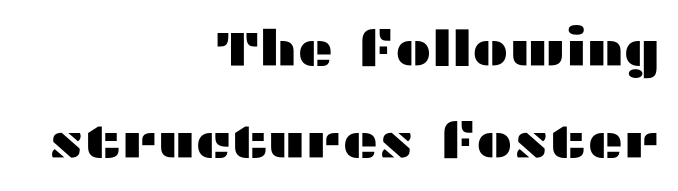
Q: Is the text italic (slanted)? A: No, it is upright.
Q: Is the typeface a serif or a sans-serif typeface? A: Sans-serif.
Q: Is the text underlined? A: No.
Q: How is the paragraph aligned? A: Right-aligned.
Q: Is the spacing between letters normal or unusually wide? A: Normal.
Q: Width (condensed, normal, or wide)? A: Wide.
Q: Stroke contrast? A: Medium.
Q: x-height? A: Medium.
Q: Monospaced? A: No.
